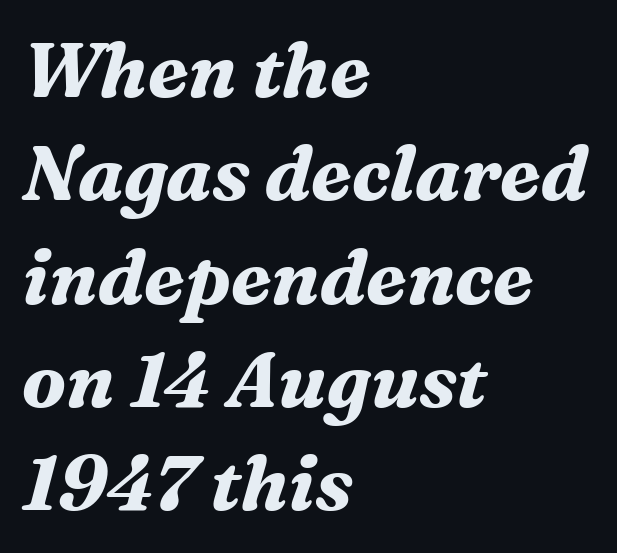
Q: Is the text bold? A: Yes.
Q: Is the text italic (slanted)? A: Yes, it leans right by about 16 degrees.
Q: Is the typeface a serif or a sans-serif typeface? A: Serif.
Q: Is the text underlined? A: No.
Q: How is the paragraph aligned? A: Left-aligned.
Q: Is the spacing between letters normal or unusually wide? A: Normal.
Q: Is the spacing between lines tight, normal or loose? A: Normal.
Q: Width (condensed, normal, or wide)? A: Normal.
Q: Stroke contrast? A: Medium.
Q: x-height? A: Medium.
Q: Monospaced? A: No.
